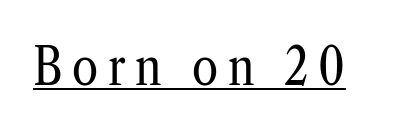
Like a heading marked for emphasis, these lines bear an underscore. Counters stay open thanks to moderate or lighter strokes. Stroke terminals: seriffed. Note the varied advance widths — an 'i' is clearly narrower than an 'm'. A roman cut, with each character standing at attention.
